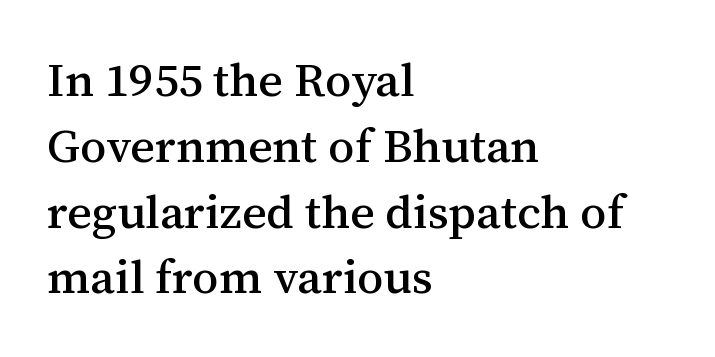
Q: Is the text italic (slanted)? A: No, it is upright.
Q: Is the typeface a serif or a sans-serif typeface? A: Serif.
Q: Is the text underlined? A: No.
Q: How is the paragraph aligned? A: Left-aligned.
Q: Is the spacing between letters normal or unusually wide? A: Normal.
Q: Is the spacing between lines tight, normal or loose? A: Normal.
Q: Width (condensed, normal, or wide)? A: Normal.
Q: Stroke contrast? A: Medium.
Q: x-height? A: Medium.
Q: Monospaced? A: No.
